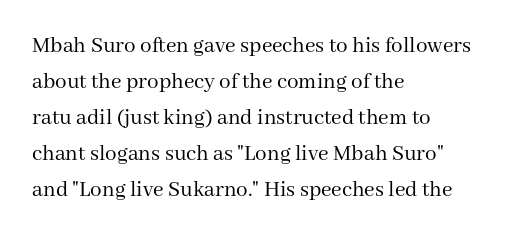
The foot of each line stays bare and open. It's the straight-up-and-down kind of type. The gaps between neighbouring characters are ordinary and unremarkable. A normal amount of white space separates one row of letters from the next. Typeset ragged right — the left edge is the straight one. Is the stroke heavy? The answer is a plain regular-or-lighter.
